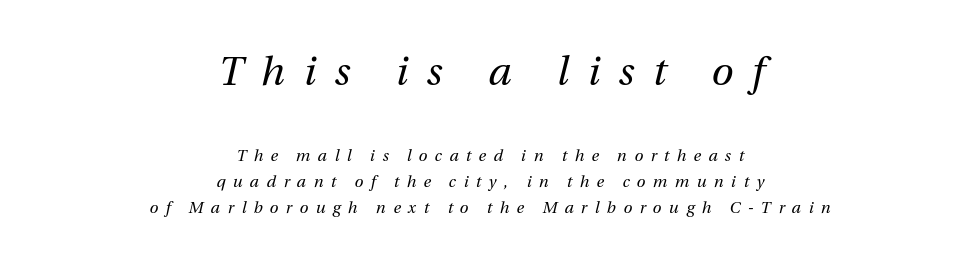
Q: Is the text bold? A: No.
Q: Is the text italic (slanted)? A: Yes, it leans right by about 12 degrees.
Q: Is the text underlined? A: No.
Q: How is the paragraph aligned? A: Centered.
Q: Is the spacing between letters normal or unusually wide? A: Unusually wide.
Q: Is the spacing between lines tight, normal or loose? A: Normal.
Q: Which block of text is set in a larger size, the first (top) or the second (bottom)? A: The first (top) one.
Q: Width (condensed, normal, or wide)? A: Normal.
Q: Stroke contrast? A: Medium.
Q: x-height? A: Medium.
Q: Monospaced? A: No.
